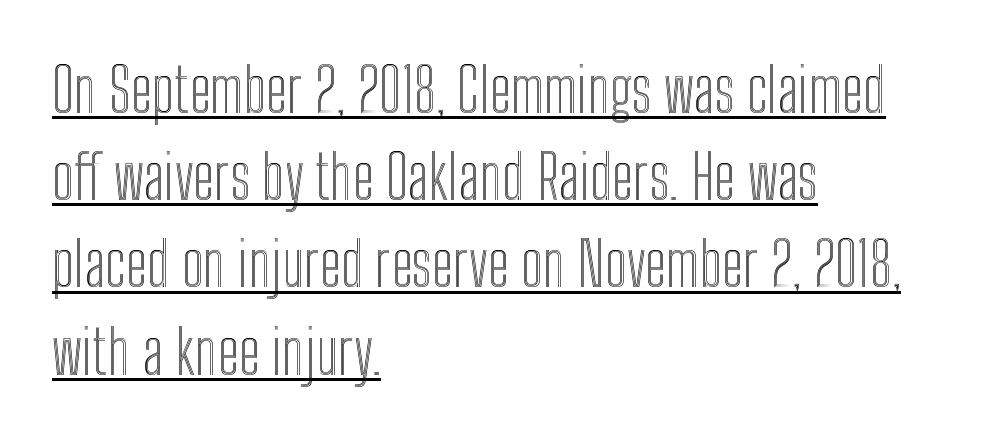
{"italic": "no", "width": "condensed", "x_height": "medium", "monospaced": "no", "underline": "yes", "align": "left", "line_spacing": "normal", "line_spacing_ratio": 1.43, "letter_spacing": "normal", "letter_spacing_em": 0.0, "glyph_px": 61}
